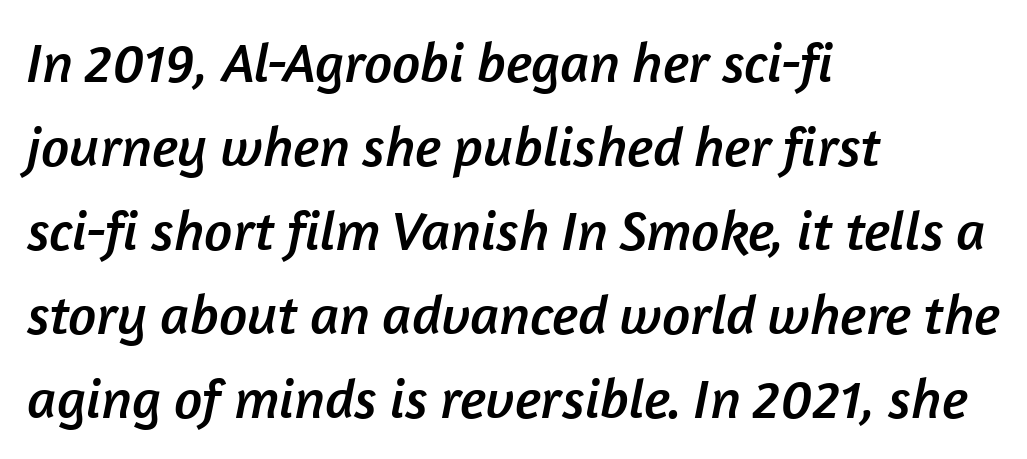
{"serif": "no", "width": "normal", "stroke_contrast": "low", "x_height": "medium", "monospaced": "no", "underline": "no", "align": "left", "line_spacing": "normal", "line_spacing_ratio": 1.5, "letter_spacing": "normal", "letter_spacing_em": 0.0, "glyph_px": 56}
